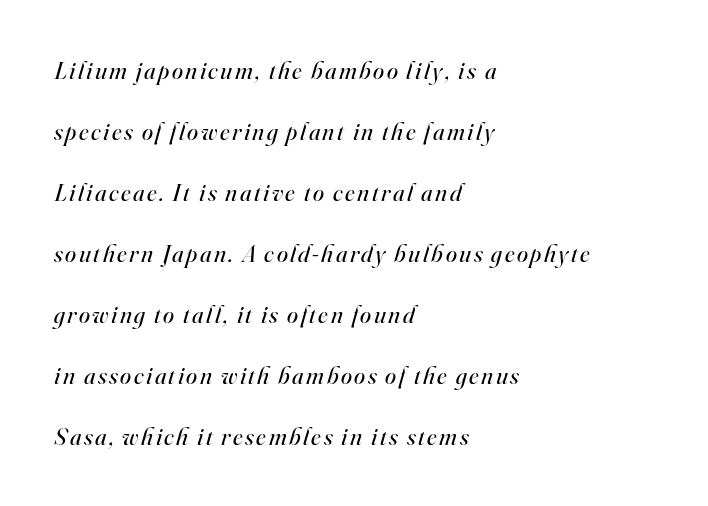
{"italic": "yes", "lean": "right", "slant_degrees": 16, "bold": "no", "underline": "no", "align": "left", "line_spacing": "loose", "line_spacing_ratio": 2.44, "glyph_px": 25}
